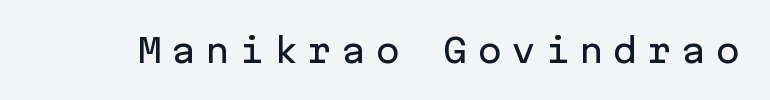
{"serif": "no", "italic": "no", "width": "normal", "stroke_contrast": "low", "x_height": "medium", "monospaced": "yes", "underline": "no", "letter_spacing": "wide", "letter_spacing_em": 0.28, "glyph_px": 33}
